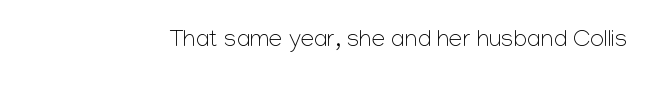
Only glyphs here, with clear space below each row. Notice how the stems are strictly vertical — no italics here. Between one letter and the next there's only the usual sliver of space. Is this a heavy cut? Hardly; it is regular or lighter.
